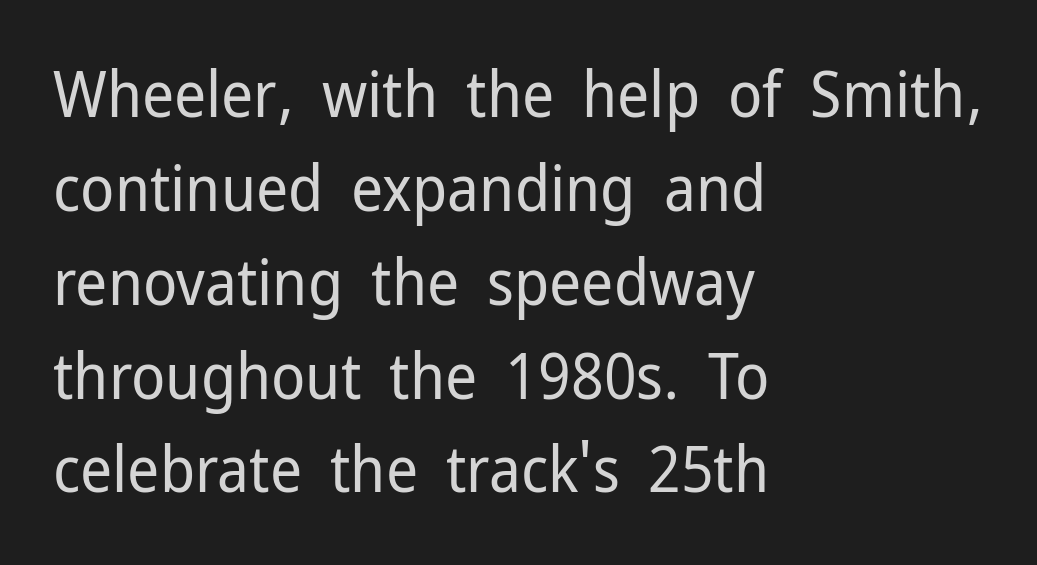
{"serif": "no", "italic": "no", "bold": "no", "weight": "regular", "width": "normal", "stroke_contrast": "low", "x_height": "medium", "monospaced": "no", "underline": "no", "align": "left", "line_spacing": "normal", "line_spacing_ratio": 1.49, "letter_spacing": "normal", "letter_spacing_em": 0.0, "glyph_px": 63}
